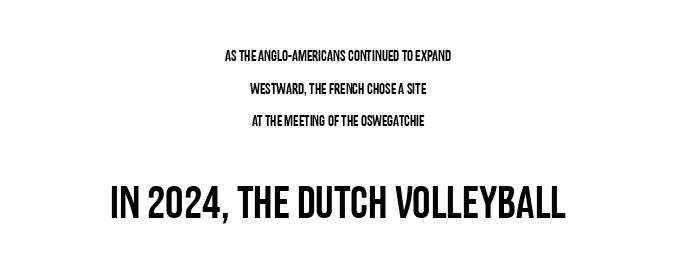
Q: Is the text italic (slanted)? A: No, it is upright.
Q: Is the typeface a serif or a sans-serif typeface? A: Sans-serif.
Q: Is the text underlined? A: No.
Q: How is the paragraph aligned? A: Centered.
Q: Is the spacing between letters normal or unusually wide? A: Normal.
Q: Is the spacing between lines tight, normal or loose? A: Loose.
Q: Which block of text is set in a larger size, the first (top) or the second (bottom)? A: The second (bottom) one.
Q: Width (condensed, normal, or wide)? A: Condensed.
Q: Stroke contrast? A: Low.
Q: x-height? A: Large.
Q: Monospaced? A: No.
